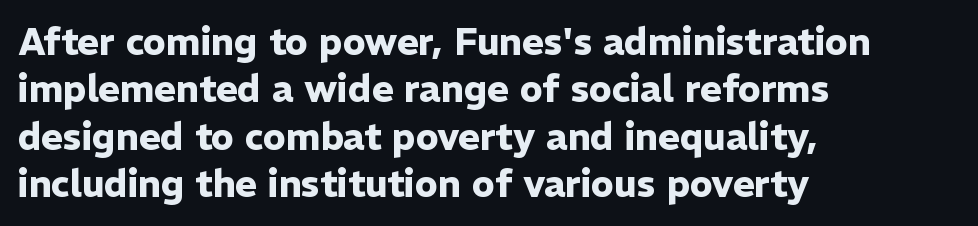
{"serif": "no", "italic": "no", "bold": "yes", "weight": "heavy", "width": "normal", "stroke_contrast": "low", "x_height": "medium", "monospaced": "no", "underline": "no", "align": "left", "line_spacing": "normal", "line_spacing_ratio": 1.28, "letter_spacing": "normal", "letter_spacing_em": 0.0, "glyph_px": 37}
